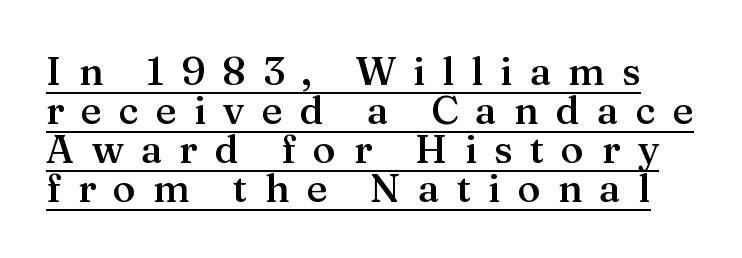
What weight is shown? A semibold, between regular and bold. The leading is snug, giving the passage a crowded texture. The lettering is marked with a stroke running underneath it. Note the varied advance widths — an 'i' is clearly narrower than an 'm'. Vertical strokes here are truly vertical. The rendering inserts visible extra space after every character.
